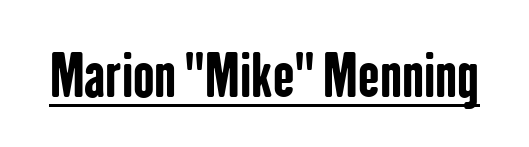
The image shows 57 px bold, condensed sans-serif type, upright; set normal letter spacing, underlined; low stroke contrast and a medium x-height.
